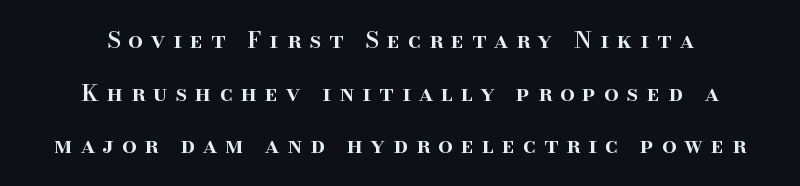
Q: Is the text bold? A: Semi-bold.
Q: Is the text italic (slanted)? A: No, it is upright.
Q: Is the text underlined? A: No.
Q: How is the paragraph aligned? A: Centered.
Q: Is the spacing between letters normal or unusually wide? A: Unusually wide.
Q: Is the spacing between lines tight, normal or loose? A: Loose.
